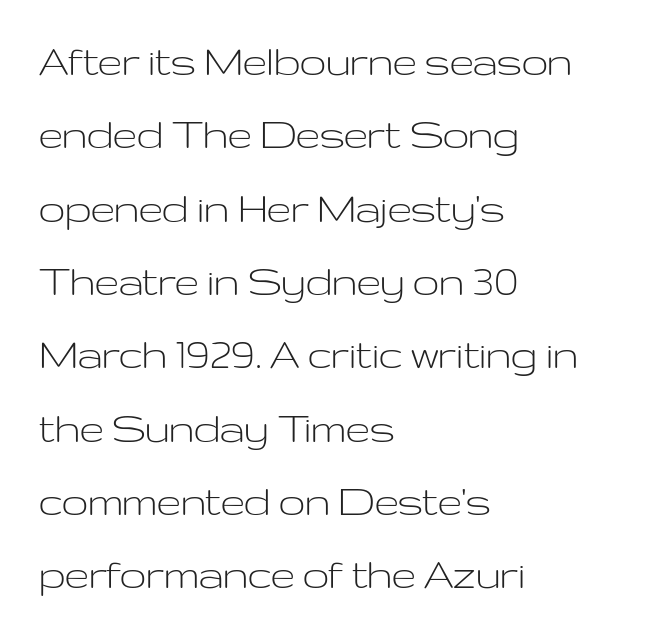
The image shows 47 px light, wide sans-serif type, upright; set left-aligned, normal line spacing (1.56x), normal letter spacing, not underlined; low stroke contrast and a medium x-height.
